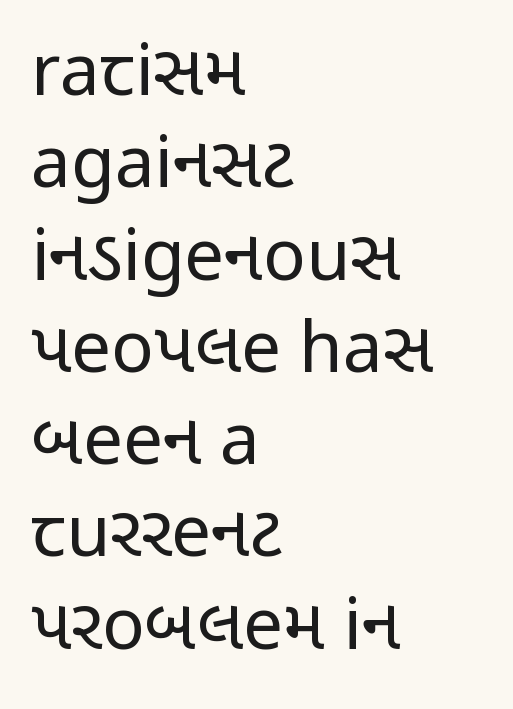
{"serif": "no", "italic": "no", "bold": "no", "weight": "regular", "width": "condensed", "stroke_contrast": "low", "x_height": "medium", "monospaced": "no", "underline": "no", "align": "left", "line_spacing": "normal", "line_spacing_ratio": 1.3, "letter_spacing": "normal", "letter_spacing_em": 0.0, "glyph_px": 71}
